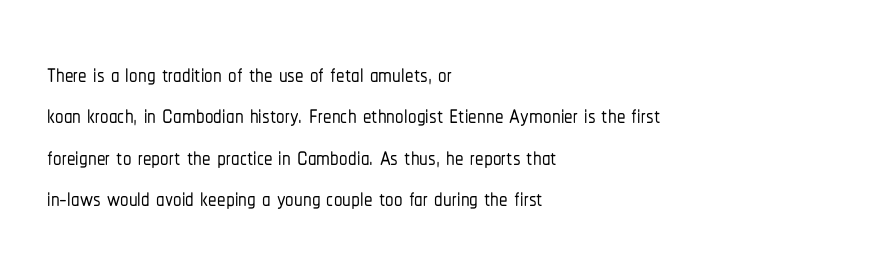
A typesetter would mark this as roman, not italic. Honestly, the letter spacing is just normal — you wouldn't notice it. A sans-serif font was chosen for this passage. Character widths vary here, with narrow letters taking less room than wide ones.
